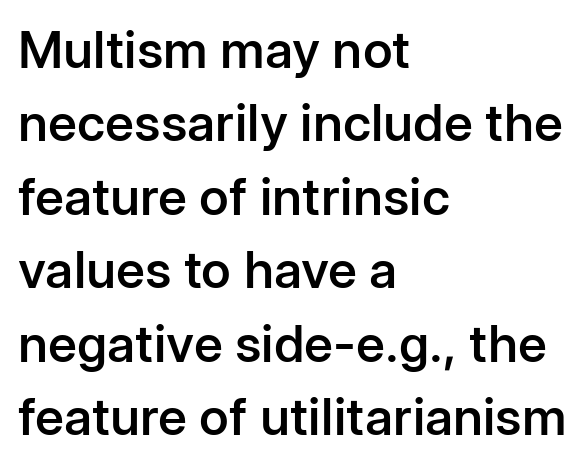
The image shows 51 px semibold sans-serif type, upright; set left-aligned, normal line spacing (1.44x), normal letter spacing, not underlined; low stroke contrast and a medium x-height.
